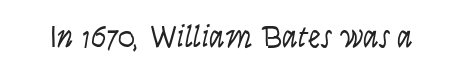
{"serif": "no", "bold": "no", "weight": "light", "width": "condensed", "stroke_contrast": "low", "x_height": "large", "monospaced": "no", "underline": "no", "letter_spacing": "normal", "letter_spacing_em": 0.0, "glyph_px": 32}
